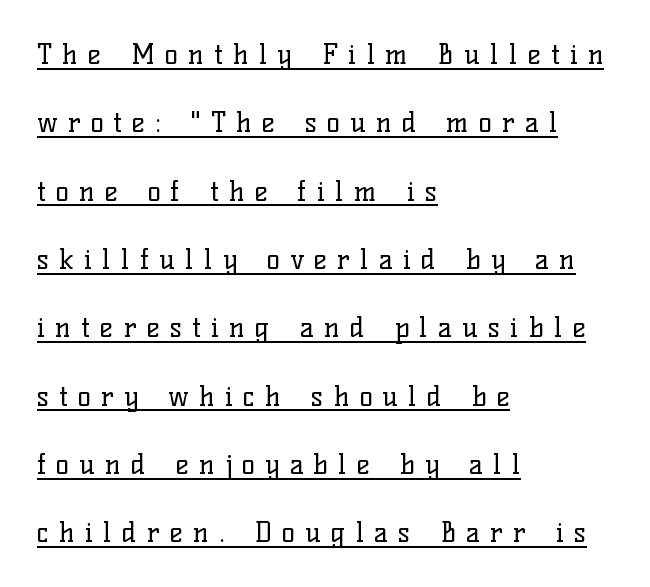
The image shows 28 px regular-weight serif type, upright; set left-aligned, loose line spacing (2.44x), unusually wide letter spacing (+0.36 em), underlined; low stroke contrast and a medium x-height.
